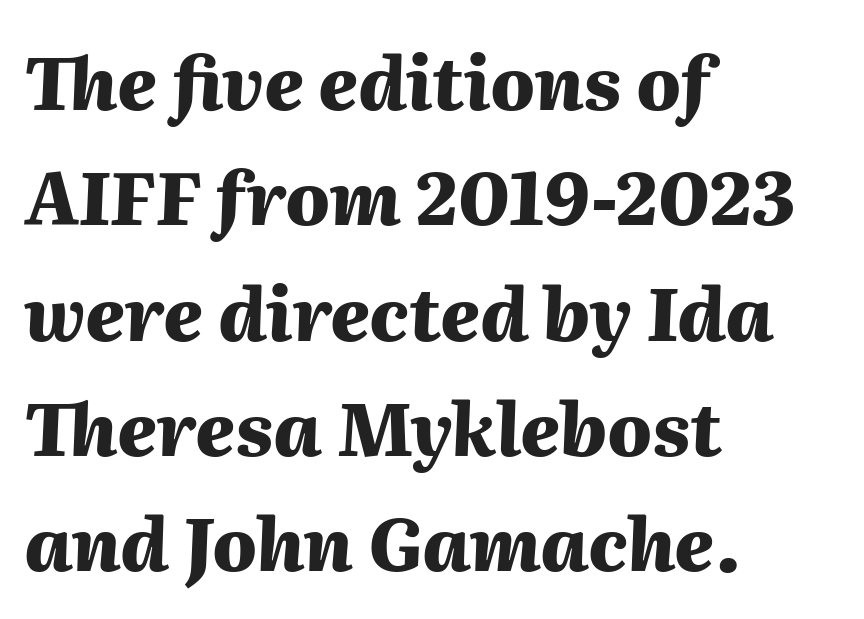
Q: Is the text bold? A: Yes.
Q: Is the text italic (slanted)? A: Yes, it leans right by about 2 degrees.
Q: Is the text underlined? A: No.
Q: How is the paragraph aligned? A: Left-aligned.
Q: Is the spacing between letters normal or unusually wide? A: Normal.
Q: Is the spacing between lines tight, normal or loose? A: Normal.
Q: Width (condensed, normal, or wide)? A: Normal.
Q: Stroke contrast? A: Medium.
Q: x-height? A: Medium.
Q: Monospaced? A: No.
